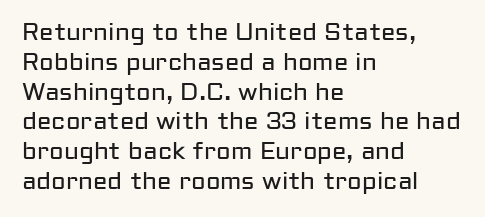
{"italic": "no", "bold": "no", "underline": "no", "align": "left", "line_spacing_ratio": 1.24, "letter_spacing": "normal", "letter_spacing_em": 0.0, "glyph_px": 24}
